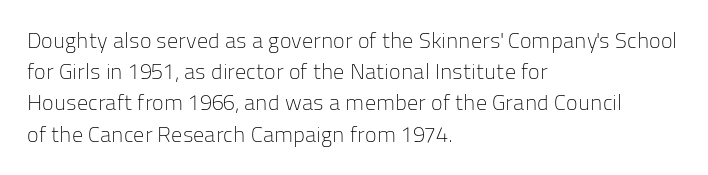
Every row of glyphs begins at an identical x-position on the left. The typesetting does not lean heavy: it is not bold. One glance says typical: line gaps are just what's usual. Underlining? Definitely not there.
